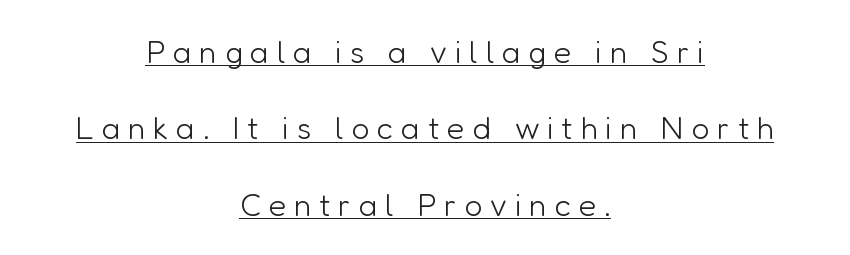
This is the regular roman posture of the typeface. Letterform terminals end flat and unadorned throughout the passage. Casual observation: everything's sitting right in the middle. Is there an underline? Yes — a line sits under the letters.
